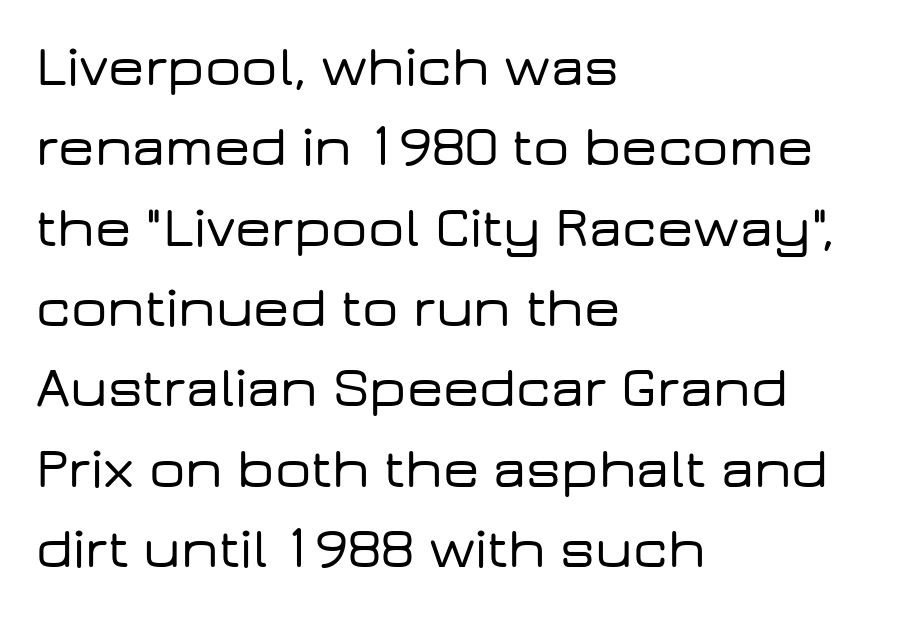
{"serif": "no", "italic": "no", "width": "wide", "stroke_contrast": "low", "x_height": "medium", "monospaced": "no", "underline": "no", "align": "left", "line_spacing": "normal", "line_spacing_ratio": 1.41, "letter_spacing": "normal", "letter_spacing_em": 0.0, "glyph_px": 57}
